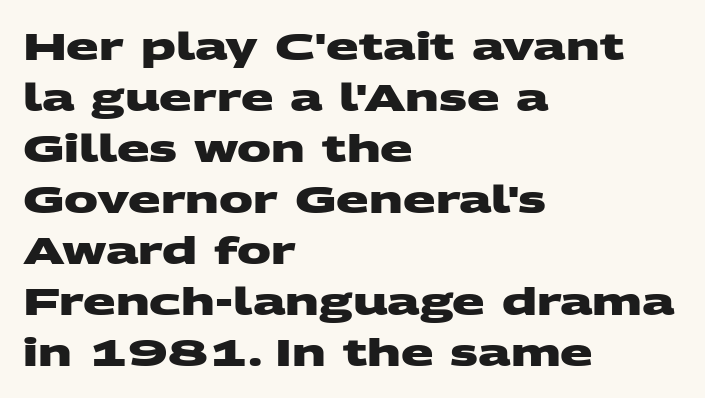
{"serif": "no", "bold": "yes", "weight": "heavy", "width": "wide", "stroke_contrast": "medium", "x_height": "large", "monospaced": "no", "underline": "no", "align": "left", "line_spacing": "normal", "line_spacing_ratio": 1.34, "letter_spacing": "normal", "letter_spacing_em": 0.0, "glyph_px": 38}
